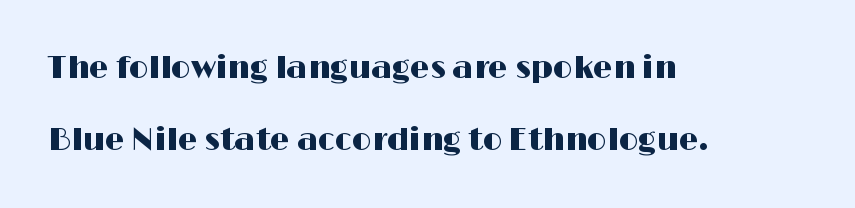
{"serif": "no", "italic": "no", "width": "wide", "stroke_contrast": "high", "x_height": "medium", "monospaced": "no", "underline": "no", "align": "left", "line_spacing": "loose", "line_spacing_ratio": 2.31, "letter_spacing": "normal", "letter_spacing_em": 0.0, "glyph_px": 31}
